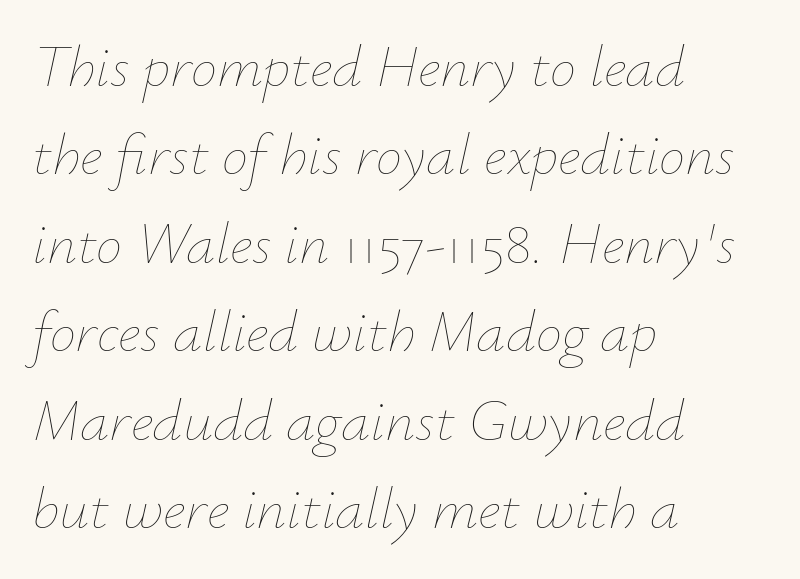
The image shows 59 px thin type, italic (leaning right); set left-aligned, normal line spacing (1.5x), normal letter spacing, not underlined; low stroke contrast and a small x-height.
